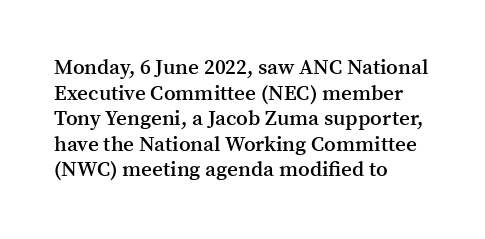
{"italic": "no", "bold": "semi", "underline": "no", "align": "left", "line_spacing_ratio": 1.22, "letter_spacing": "normal", "letter_spacing_em": 0.0, "glyph_px": 21}
